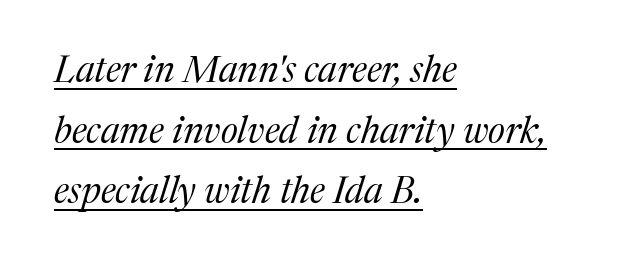
{"serif": "yes", "italic": "yes", "lean": "right", "slant_degrees": 17, "bold": "no", "weight": "regular", "width": "normal", "stroke_contrast": "medium", "x_height": "medium", "monospaced": "no", "underline": "yes", "align": "left", "line_spacing": "normal", "line_spacing_ratio": 1.64, "letter_spacing": "normal", "letter_spacing_em": 0.0, "glyph_px": 37}
